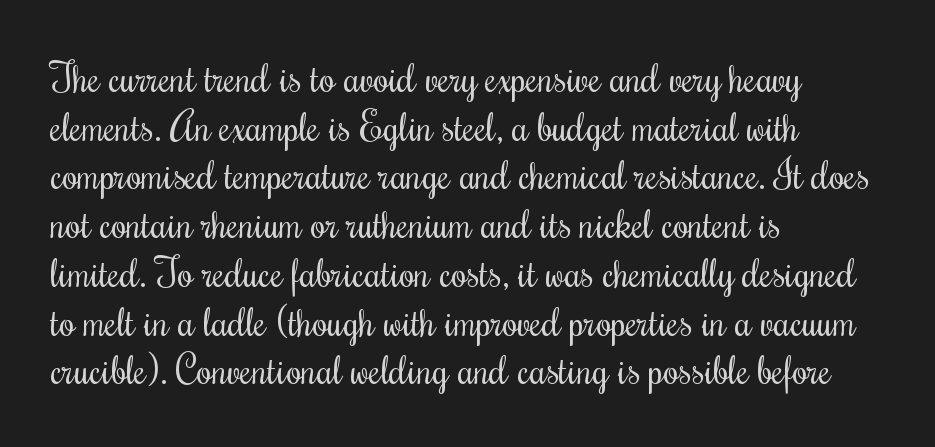
The image shows 39 px regular-weight, condensed serif type; set left-aligned, normal line spacing (1.25x), normal letter spacing, not underlined; medium stroke contrast and a small x-height.
